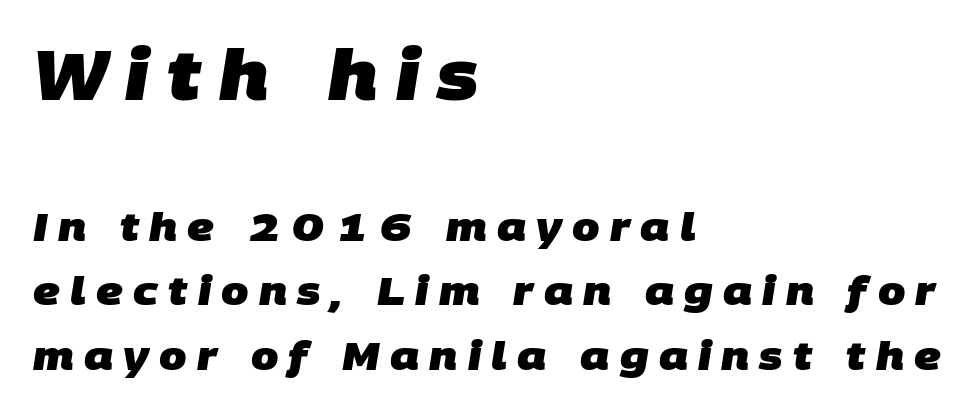
{"serif": "no", "bold": "yes", "weight": "heavy", "width": "normal", "stroke_contrast": "low", "x_height": "large", "monospaced": "no", "underline": "no", "align": "left", "line_spacing": "normal", "line_spacing_ratio": 1.66, "letter_spacing": "wide", "letter_spacing_em": 0.26, "larger_block": "first", "size_ratio": 1.77, "glyph_px": 69}
